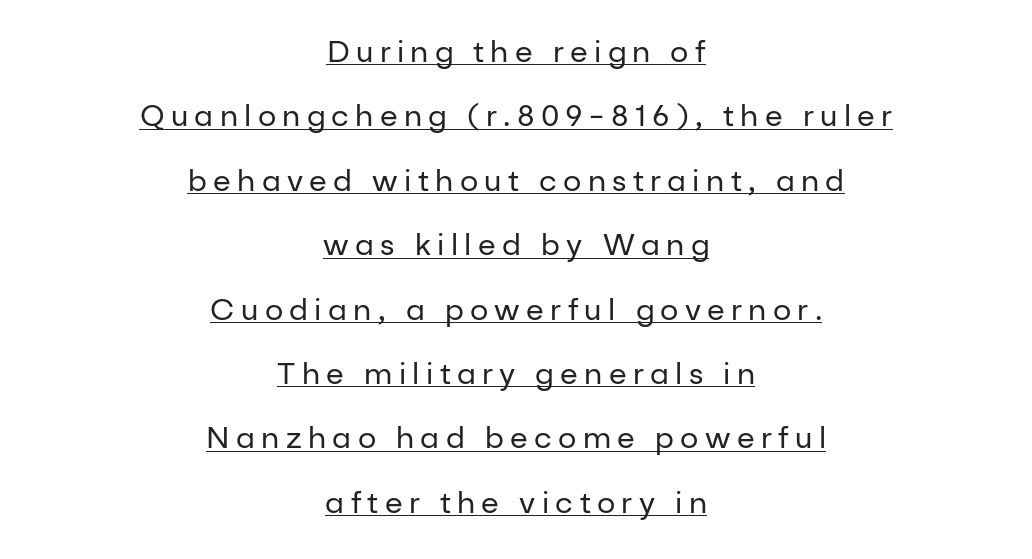
The image shows 29 px regular-weight sans-serif type, upright; set centered, loose line spacing (2.22x), unusually wide letter spacing (+0.22 em), underlined; low stroke contrast and a medium x-height.
